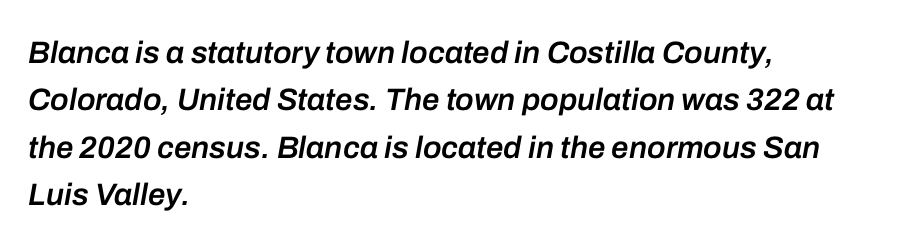
The image shows 31 px semibold type, italic (leaning right); set left-aligned, normal line spacing (1.53x), normal letter spacing, not underlined; low stroke contrast and a medium x-height.
